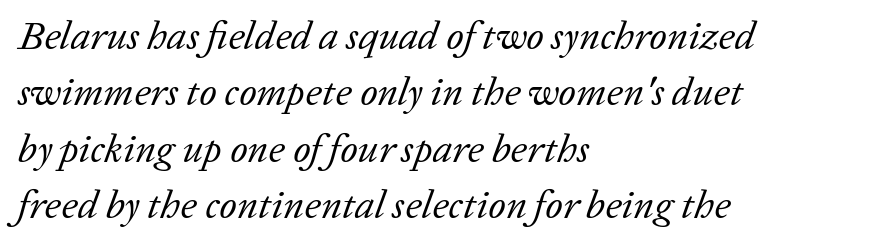
{"serif": "yes", "italic": "yes", "lean": "right", "slant_degrees": 20, "bold": "no", "weight": "regular", "width": "normal", "stroke_contrast": "low", "x_height": "medium", "monospaced": "no", "underline": "no", "align": "left", "line_spacing": "normal", "line_spacing_ratio": 1.41, "letter_spacing": "normal", "letter_spacing_em": 0.0, "glyph_px": 40}
